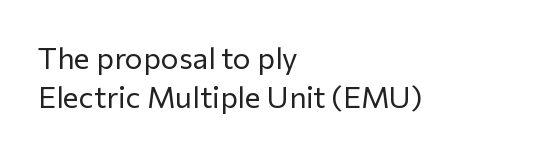
The image shows 30 px regular-weight sans-serif type, upright; set left-aligned, normal line spacing (1.29x), normal letter spacing, not underlined; low stroke contrast and a medium x-height.
